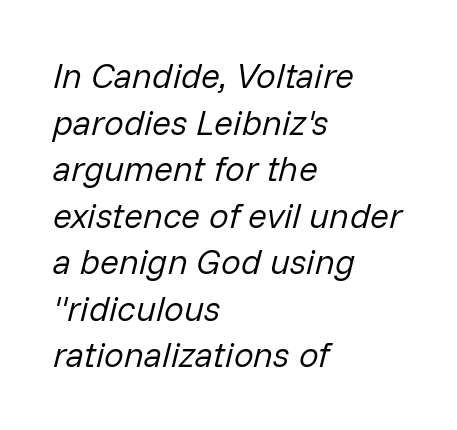
Q: Is the text bold? A: No.
Q: Is the text italic (slanted)? A: Yes, it leans right by about 14 degrees.
Q: Is the text underlined? A: No.
Q: How is the paragraph aligned? A: Left-aligned.
Q: Is the spacing between letters normal or unusually wide? A: Normal.
Q: Is the spacing between lines tight, normal or loose? A: Normal.
Q: Width (condensed, normal, or wide)? A: Normal.
Q: Stroke contrast? A: Low.
Q: x-height? A: Medium.
Q: Monospaced? A: No.
